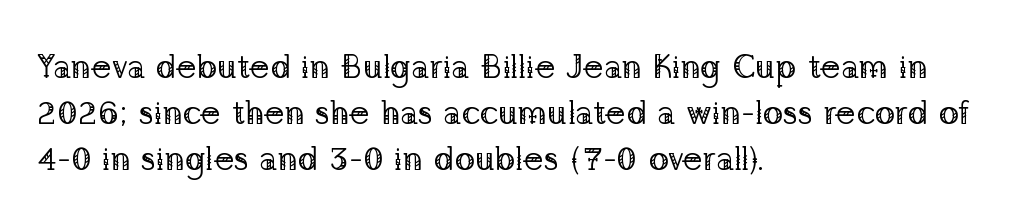
The font's upright variant was chosen for this text. The letters sit at their default tracking, neither squeezed nor spread. Visually the block forms a straight wall on the left and a jagged coastline on the right. Line spacing here is normal. Underline: absent. Type style note: has serifs.
